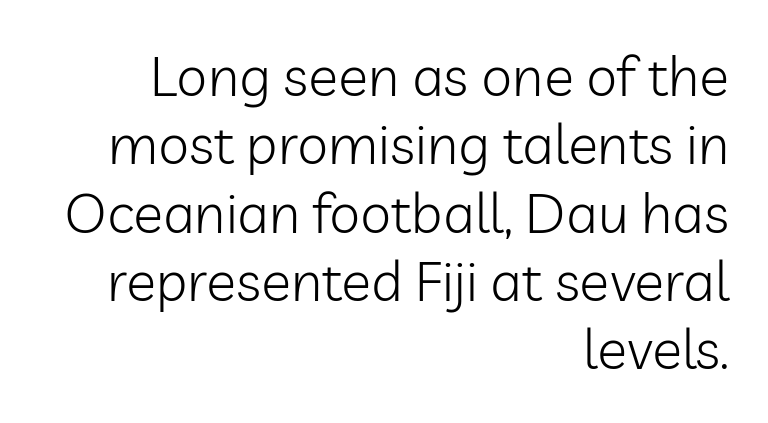
In terms of letterspacing, this is plain default setting. The space directly below the letters is spotless. Nope, no serifs anywhere on these letters. Is there any slant? The stems are plumb. The font is comparable to plain body text, perhaps lighter.
